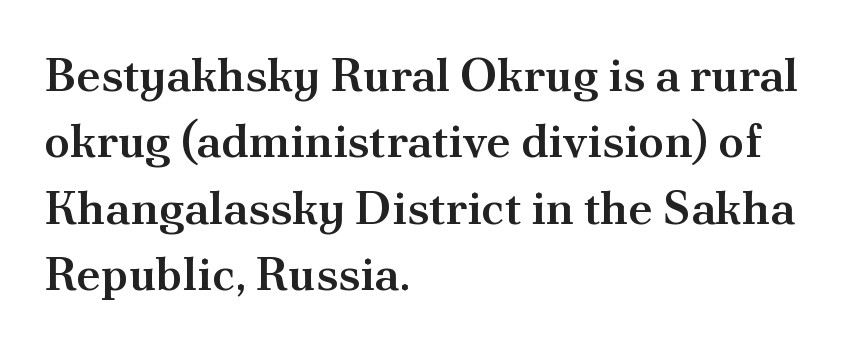
Q: Is the text bold? A: Semi-bold.
Q: Is the text italic (slanted)? A: No, it is upright.
Q: Is the typeface a serif or a sans-serif typeface? A: Serif.
Q: Is the text underlined? A: No.
Q: How is the paragraph aligned? A: Left-aligned.
Q: Is the spacing between letters normal or unusually wide? A: Normal.
Q: Is the spacing between lines tight, normal or loose? A: Normal.
Q: Width (condensed, normal, or wide)? A: Normal.
Q: Stroke contrast? A: Medium.
Q: x-height? A: Small.
Q: Monospaced? A: No.
